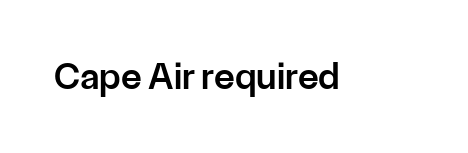
{"serif": "no", "italic": "no", "bold": "semi", "weight": "semibold", "width": "normal", "stroke_contrast": "low", "x_height": "medium", "monospaced": "no", "underline": "no", "letter_spacing": "normal", "letter_spacing_em": 0.0, "glyph_px": 38}
